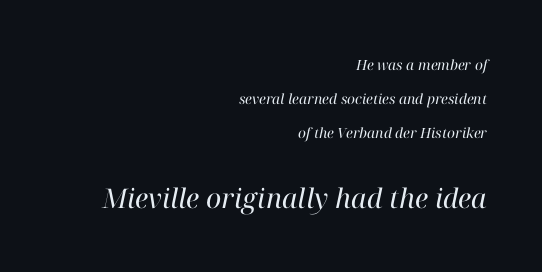
Q: Is the text bold? A: No.
Q: Is the text italic (slanted)? A: Yes, it leans right by about 12 degrees.
Q: Is the text underlined? A: No.
Q: How is the paragraph aligned? A: Right-aligned.
Q: Is the spacing between letters normal or unusually wide? A: Normal.
Q: Is the spacing between lines tight, normal or loose? A: Loose.
Q: Which block of text is set in a larger size, the first (top) or the second (bottom)? A: The second (bottom) one.
